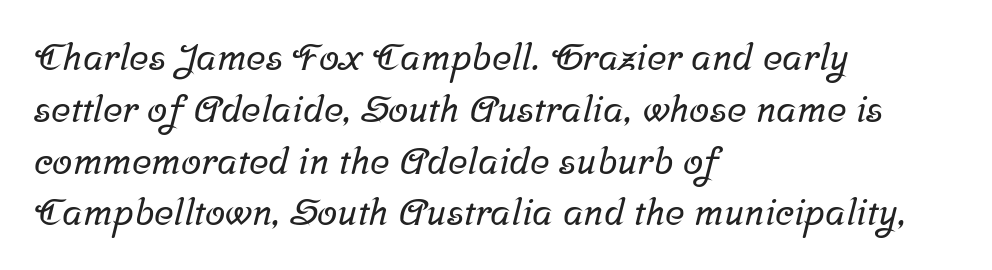
Q: Is the text underlined? A: No.
Q: How is the paragraph aligned? A: Left-aligned.
Q: Is the spacing between letters normal or unusually wide? A: Normal.
Q: Is the spacing between lines tight, normal or loose? A: Normal.
Q: Width (condensed, normal, or wide)? A: Normal.
Q: Stroke contrast? A: Low.
Q: x-height? A: Medium.
Q: Monospaced? A: No.
